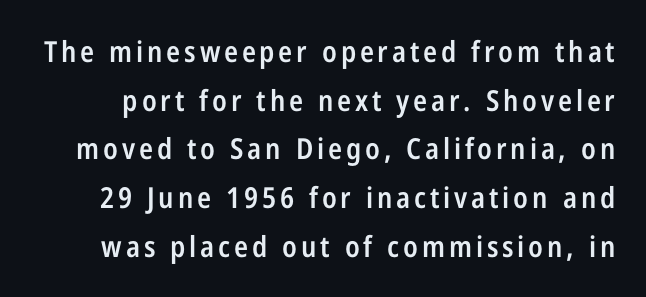
Q: Is the text bold? A: Semi-bold.
Q: Is the text italic (slanted)? A: No, it is upright.
Q: Is the typeface a serif or a sans-serif typeface? A: Sans-serif.
Q: Is the text underlined? A: No.
Q: Is the spacing between lines tight, normal or loose? A: Normal.
Q: Width (condensed, normal, or wide)? A: Condensed.
Q: Stroke contrast? A: Low.
Q: x-height? A: Medium.
Q: Monospaced? A: No.
